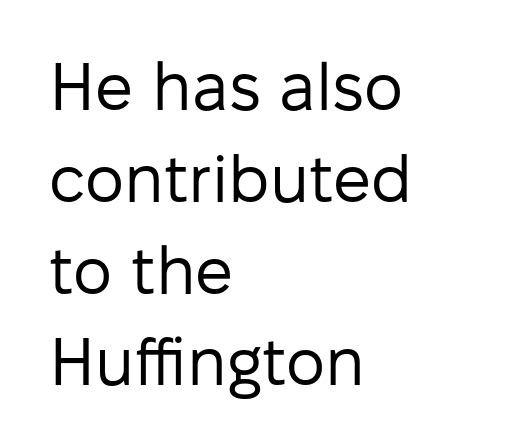
Here the designer chose a conventional face with non-uniform glyph widths. This rendering uses left alignment, leaving the right contour irregular. Stroke thickness stays within the range of a standard reading face or lighter. No extra tracking has been applied to these lines. In terms of letterform style, serifs are entirely absent. Vertically, the passage feels balanced, rows spaced as you'd expect.
